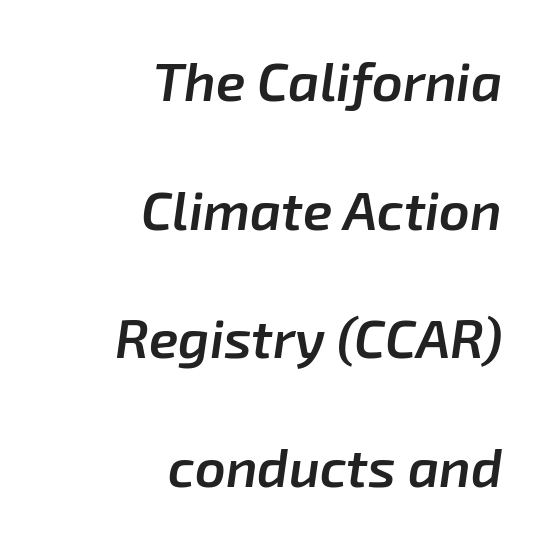
{"italic": "yes", "lean": "right", "slant_degrees": 8, "bold": "semi", "weight": "semibold", "width": "normal", "stroke_contrast": "low", "x_height": "medium", "monospaced": "no", "underline": "no", "align": "right", "line_spacing": "loose", "line_spacing_ratio": 2.38, "letter_spacing": "normal", "letter_spacing_em": 0.0, "glyph_px": 54}
